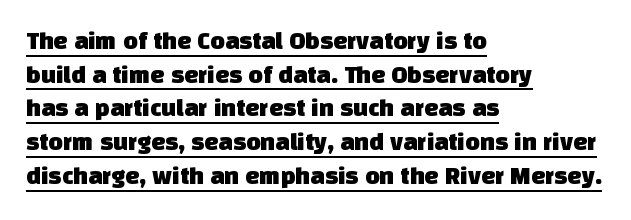
{"underline": "yes", "align": "left", "line_spacing": "normal", "line_spacing_ratio": 1.35, "letter_spacing": "normal", "letter_spacing_em": 0.0, "glyph_px": 25}
